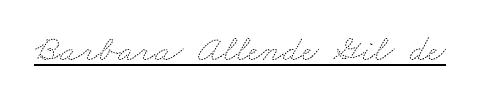
The image shows 38 px thin, wide type; set normal letter spacing, underlined; medium stroke contrast and a small x-height.
